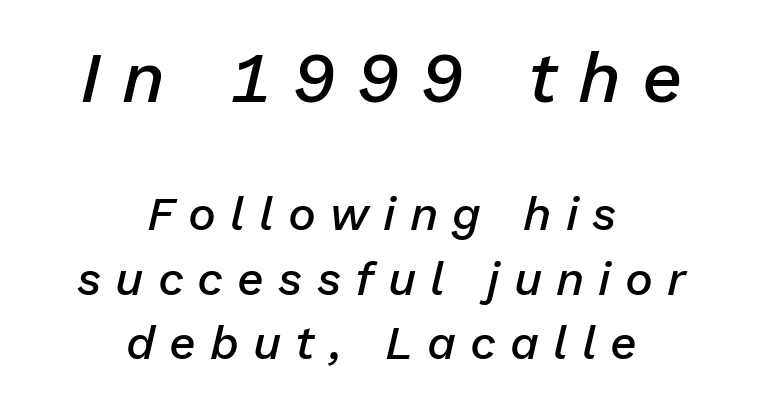
{"italic": "yes", "lean": "right", "slant_degrees": 13, "bold": "semi", "weight": "semibold", "width": "normal", "stroke_contrast": "low", "x_height": "medium", "monospaced": "no", "underline": "no", "align": "center", "line_spacing": "normal", "line_spacing_ratio": 1.38, "letter_spacing": "wide", "letter_spacing_em": 0.3, "larger_block": "first", "size_ratio": 1.51, "glyph_px": 71}
